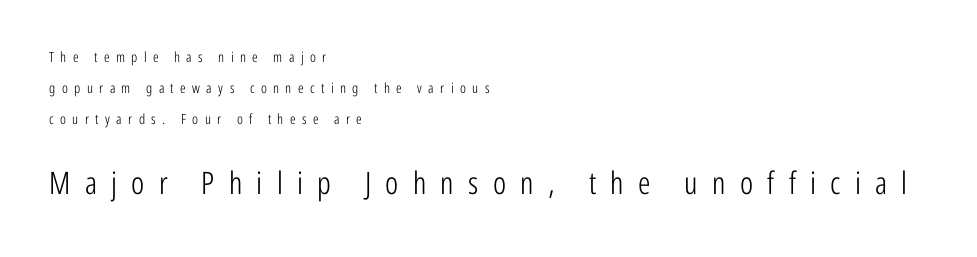
Every stem runs plumb, perpendicular to the baseline. A typesetter would label this face a sans. The tracking jumps out immediately: characters are airy and widely separated. The face used here is proportionally spaced, like ordinary book or web type. The face used here appears at its bigger size in the lower chunk.
